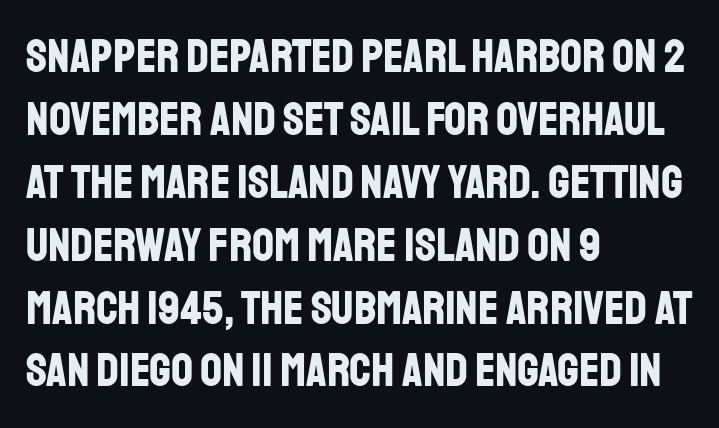
Q: Is the text bold? A: Yes.
Q: Is the text italic (slanted)? A: No, it is upright.
Q: Is the typeface a serif or a sans-serif typeface? A: Sans-serif.
Q: Is the text underlined? A: No.
Q: How is the paragraph aligned? A: Left-aligned.
Q: Is the spacing between letters normal or unusually wide? A: Normal.
Q: Is the spacing between lines tight, normal or loose? A: Normal.
Q: Width (condensed, normal, or wide)? A: Condensed.
Q: Stroke contrast? A: Low.
Q: x-height? A: Large.
Q: Monospaced? A: No.
